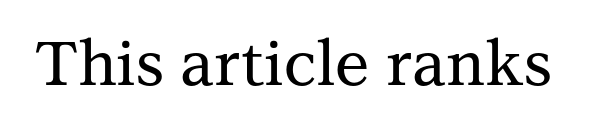
Between one letter and the next there's only the usual sliver of space. Is this a sans? No — the strokes have serifs. Lines of text with bare space underneath. It's the straight-up-and-down kind of type. Note the varied advance widths — an 'i' is clearly narrower than an 'm'.
